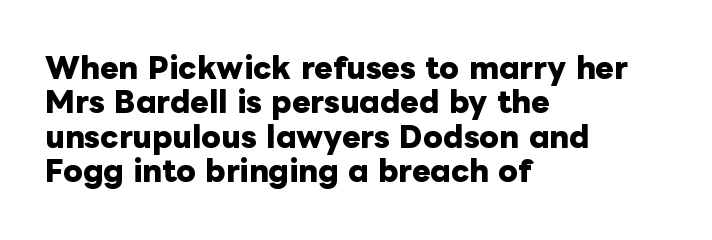
Each row of text sits above clean, open space. Compared with a centered layout, this one pins lines to the left instead. Nothing unusual about the tracking: characters are spaced as the font intends. A typesetter would call this proportional, since set widths differ per character.
